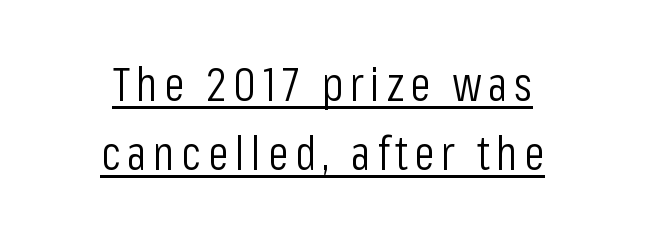
{"serif": "no", "italic": "no", "bold": "no", "weight": "light", "width": "condensed", "stroke_contrast": "low", "x_height": "medium", "monospaced": "no", "underline": "yes", "align": "center", "line_spacing": "normal", "line_spacing_ratio": 1.46, "glyph_px": 47}
